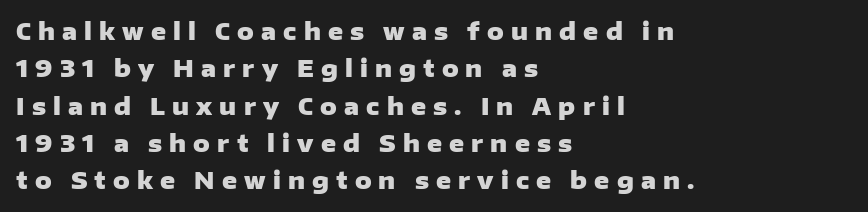
{"italic": "no", "bold": "yes", "underline": "no", "align": "left", "line_spacing": "normal", "line_spacing_ratio": 1.62, "letter_spacing": "wide", "letter_spacing_em": 0.31, "glyph_px": 23}
